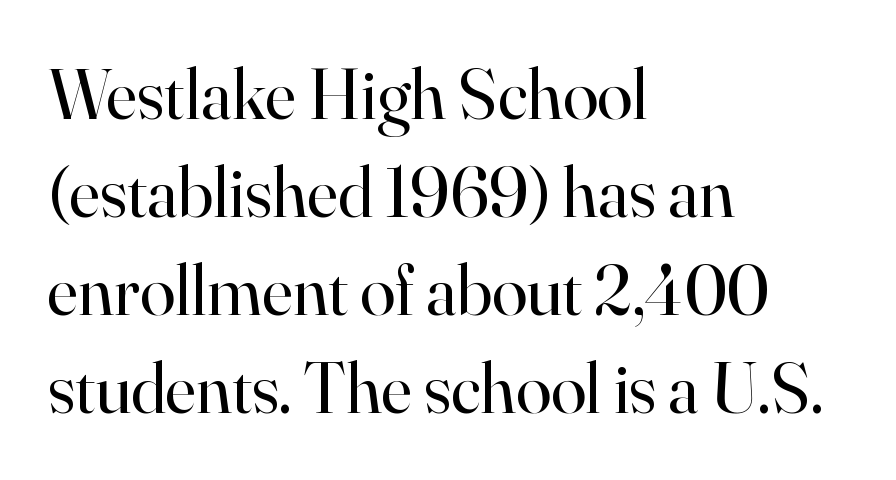
The image shows 72 px regular-weight serif type, upright; set left-aligned, normal line spacing (1.36x), normal letter spacing, not underlined; high stroke contrast and a small x-height.
